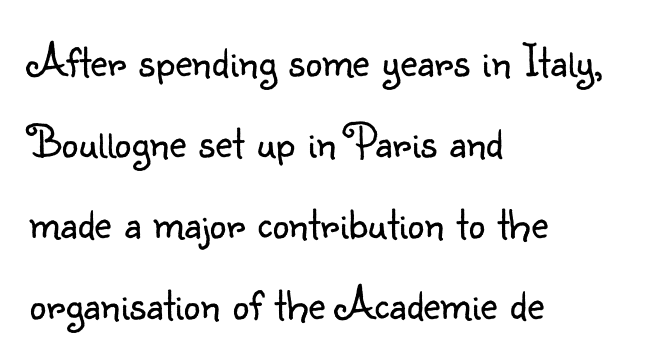
Q: Is the text bold? A: No.
Q: Is the text italic (slanted)? A: No, it is upright.
Q: Is the typeface a serif or a sans-serif typeface? A: Sans-serif.
Q: Is the text underlined? A: No.
Q: How is the paragraph aligned? A: Left-aligned.
Q: Is the spacing between letters normal or unusually wide? A: Normal.
Q: Width (condensed, normal, or wide)? A: Normal.
Q: Stroke contrast? A: Low.
Q: x-height? A: Small.
Q: Monospaced? A: No.
